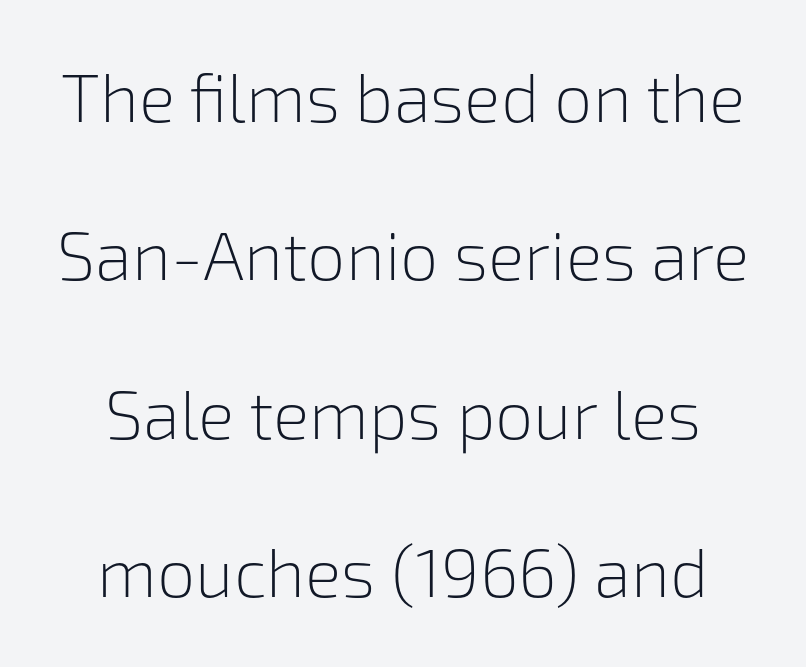
Q: Is the text bold? A: No.
Q: Is the text italic (slanted)? A: No, it is upright.
Q: Is the typeface a serif or a sans-serif typeface? A: Sans-serif.
Q: Is the text underlined? A: No.
Q: Is the spacing between letters normal or unusually wide? A: Normal.
Q: Is the spacing between lines tight, normal or loose? A: Loose.
Q: Width (condensed, normal, or wide)? A: Normal.
Q: Stroke contrast? A: Low.
Q: x-height? A: Medium.
Q: Monospaced? A: No.
